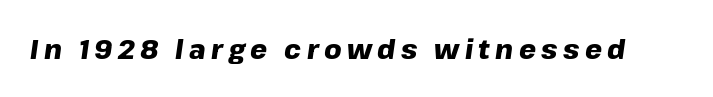
{"italic": "yes", "lean": "right", "slant_degrees": 8, "bold": "yes", "underline": "no", "letter_spacing": "wide", "letter_spacing_em": 0.2, "glyph_px": 27}
